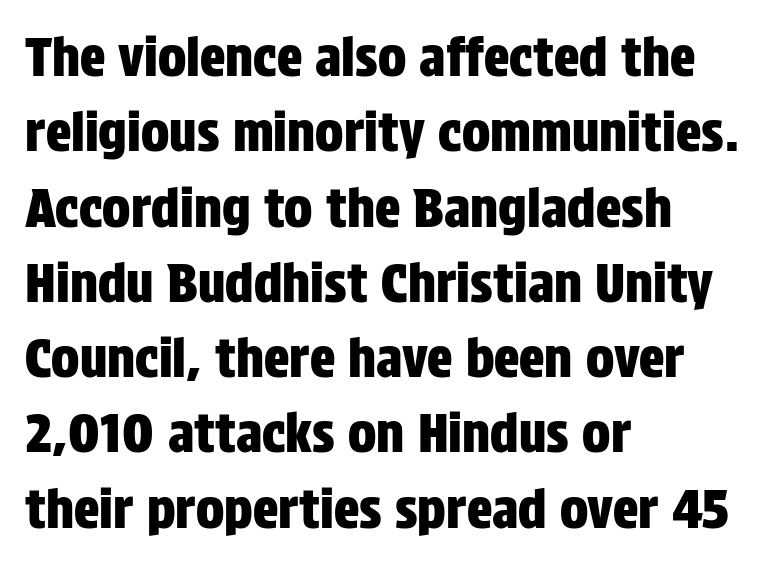
Q: Is the text italic (slanted)? A: No, it is upright.
Q: Is the typeface a serif or a sans-serif typeface? A: Sans-serif.
Q: Is the text underlined? A: No.
Q: How is the paragraph aligned? A: Left-aligned.
Q: Is the spacing between letters normal or unusually wide? A: Normal.
Q: Is the spacing between lines tight, normal or loose? A: Normal.
Q: Width (condensed, normal, or wide)? A: Condensed.
Q: Stroke contrast? A: Low.
Q: x-height? A: Large.
Q: Monospaced? A: No.
